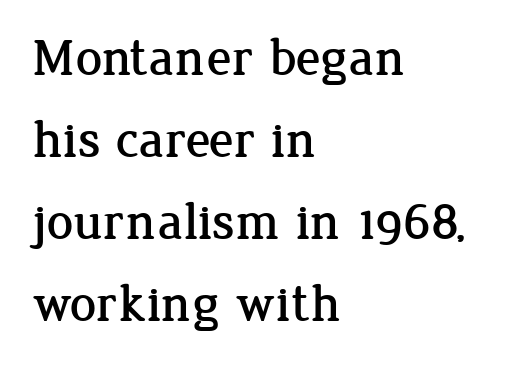
Horizontal bands of white between lines are of average thickness. The face used here is seriffed, in the tradition of book romans. Alignment: flush left. Words float on clear page, feet unadorned.
